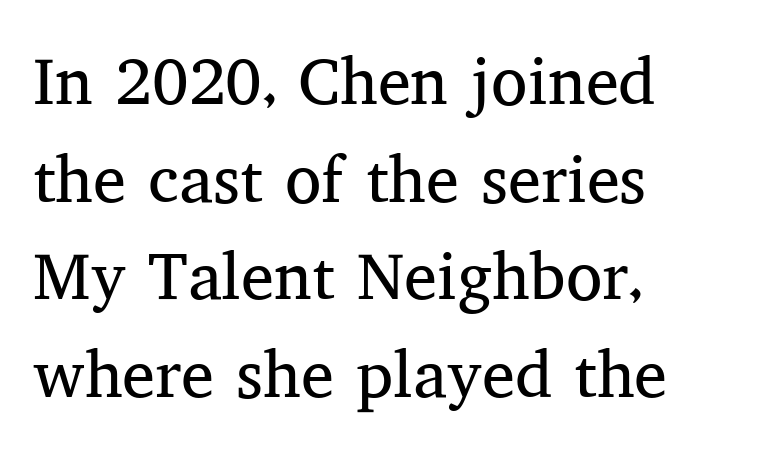
{"serif": "yes", "italic": "no", "bold": "no", "weight": "regular", "width": "normal", "stroke_contrast": "medium", "x_height": "medium", "monospaced": "no", "underline": "no", "align": "left", "line_spacing": "normal", "line_spacing_ratio": 1.48, "letter_spacing": "normal", "letter_spacing_em": 0.0, "glyph_px": 66}
